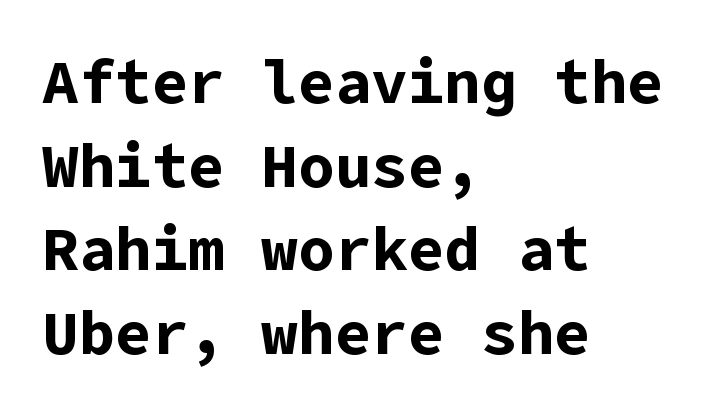
Unlike italic type, these characters show no tilt at all. The rendering anchors every line to the left-hand side. Observe the absence of serifs on each vertical stroke in this sample. The line-height multiplier appears to be the usual default. Bold? Absolutely — the strokes are thick and heavy.
